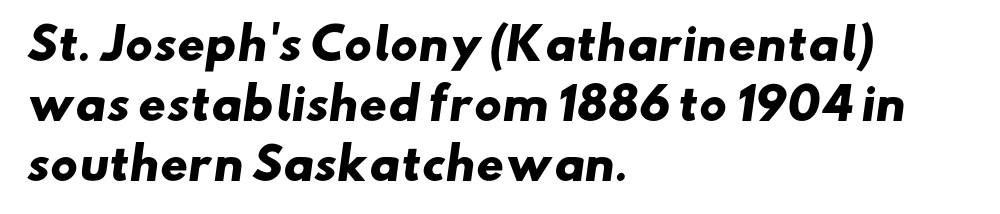
Q: Is the text bold? A: Yes.
Q: Is the typeface a serif or a sans-serif typeface? A: Sans-serif.
Q: Is the text underlined? A: No.
Q: How is the paragraph aligned? A: Left-aligned.
Q: Is the spacing between letters normal or unusually wide? A: Normal.
Q: Is the spacing between lines tight, normal or loose? A: Normal.
Q: Width (condensed, normal, or wide)? A: Wide.
Q: Stroke contrast? A: Low.
Q: x-height? A: Small.
Q: Monospaced? A: No.
